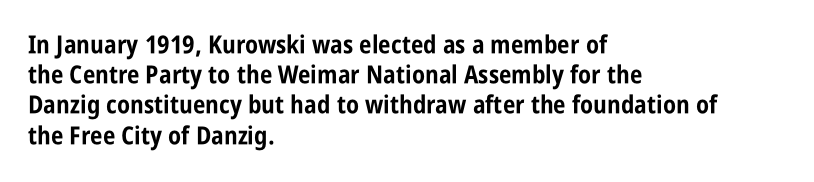
{"italic": "no", "bold": "yes", "underline": "no", "align": "left", "line_spacing_ratio": 1.21, "letter_spacing": "normal", "letter_spacing_em": 0.0, "glyph_px": 25}
